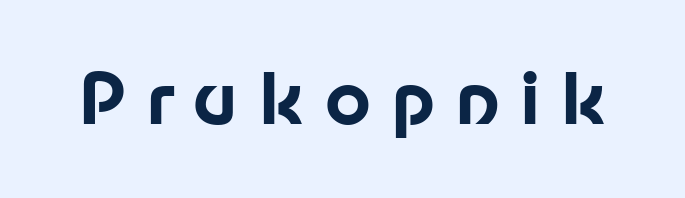
Decoration check: the copy has no underline. Posture: vertical. Chunky letters — that's bold for sure. The passage shown is typed in a proportional face where columns would drift. Glyph-to-glyph distance is far greater than everyday printed text. The glyphs in this specimen are sans serif.
